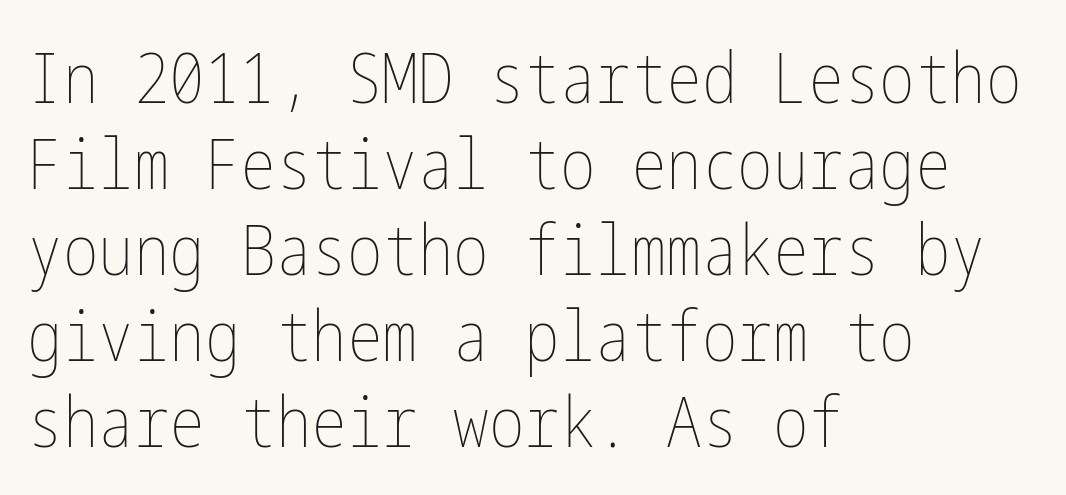
The image shows 71 px thin, condensed type, upright; set left-aligned, line spacing 1.21x, normal letter spacing, not underlined; low stroke contrast and a medium x-height.
